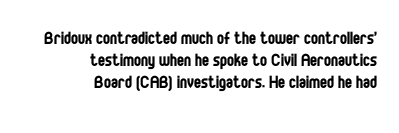
Q: Is the text bold? A: No.
Q: Is the text italic (slanted)? A: No, it is upright.
Q: Is the text underlined? A: No.
Q: How is the paragraph aligned? A: Right-aligned.
Q: Is the spacing between letters normal or unusually wide? A: Normal.
Q: Is the spacing between lines tight, normal or loose? A: Tight.
